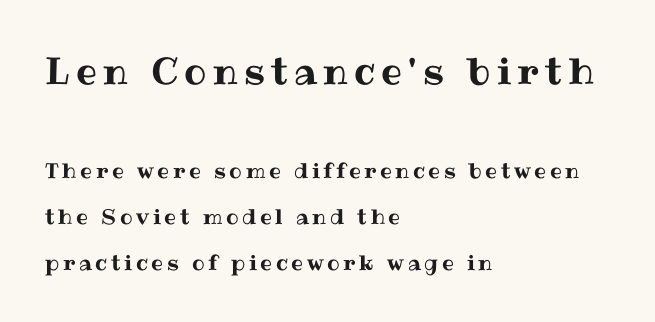
Alignment: flush left. Of the two passages, the one on top uses the larger point size. This rendering features lettering with no underline. The typography opts for an upright posture over an oblique one.
